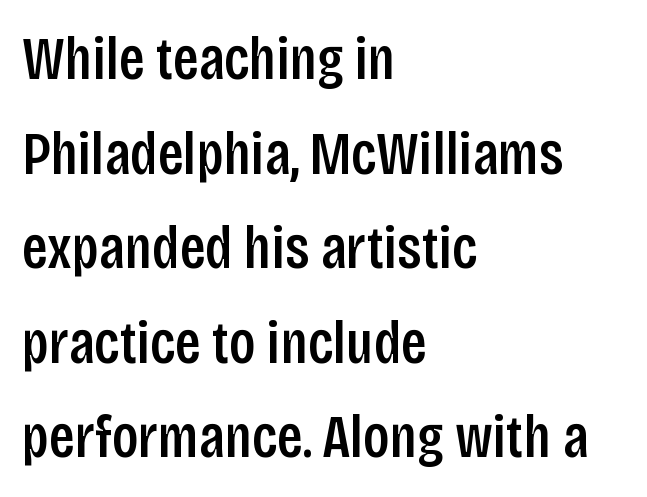
Is there any slant? The stems are plumb. Summary of vertical rhythm: regular, with standard interline spacing. Anything drawn beneath the words? Only blank space. Weight: semibold (demi). Is the block centered? No — it sits flush against the left margin.
